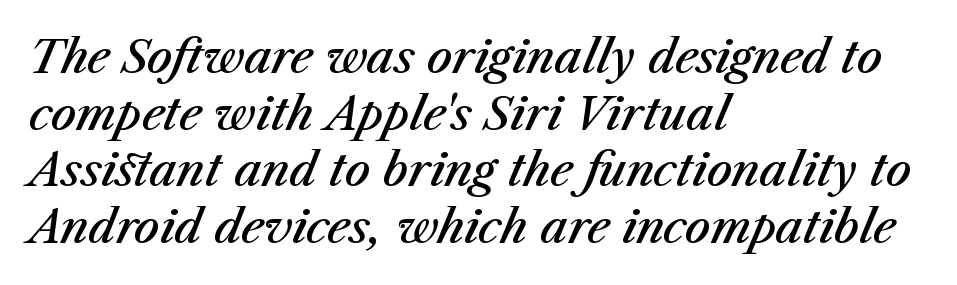
Notice how descenders clear the ascenders below comfortably — that's standard leading. The area under the type is left untouched. The passage shown is typed in a proportional face where columns would drift. Every row of glyphs begins at an identical x-position on the left. What stands out about the letter spacing? Nothing — it is the standard amount.
